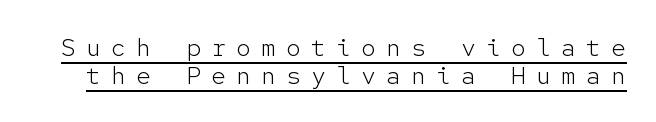
{"italic": "no", "bold": "no", "underline": "yes", "line_spacing": "tight", "line_spacing_ratio": 1.12, "letter_spacing": "wide", "letter_spacing_em": 0.4, "glyph_px": 25}
